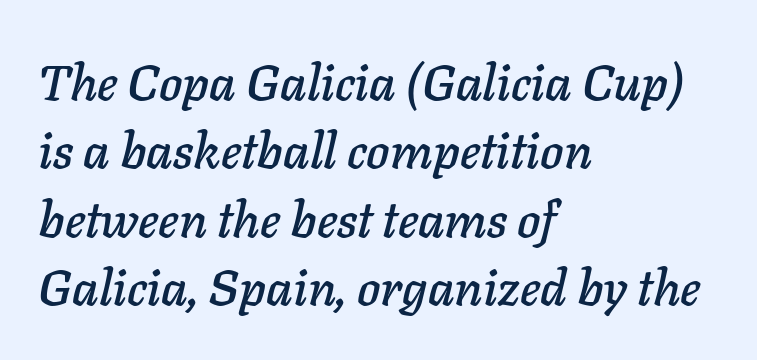
Decoration check: the copy has no underline. Looking at the ascenders, they clearly lean. The compositor pushed each line to the left boundary. Nobody touched the tracking dial on this one. These lines sit exactly where default settings would place them.
